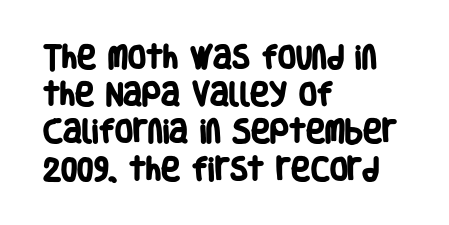
The letters are bold, with thick, heavy strokes. Anything drawn beneath the words? Only blank space. Students, observe: this is what conventionally led text looks like. The rag falls on the right side of this text block. Is the letter spacing exaggerated? No — it looks like the ordinary default.
